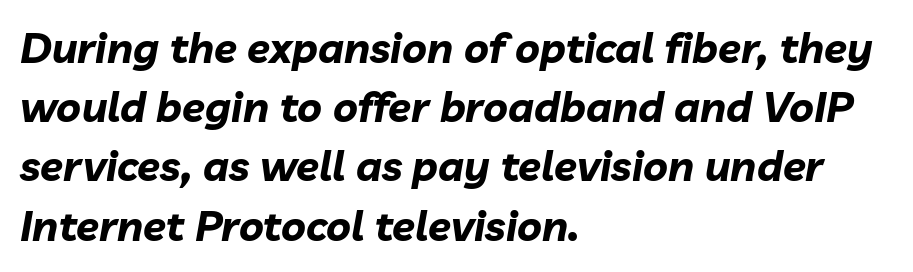
Q: Is the text bold? A: Yes.
Q: Is the text italic (slanted)? A: Yes, it leans right by about 10 degrees.
Q: Is the text underlined? A: No.
Q: How is the paragraph aligned? A: Left-aligned.
Q: Is the spacing between letters normal or unusually wide? A: Normal.
Q: Is the spacing between lines tight, normal or loose? A: Normal.
Q: Width (condensed, normal, or wide)? A: Normal.
Q: Stroke contrast? A: Low.
Q: x-height? A: Medium.
Q: Monospaced? A: No.
